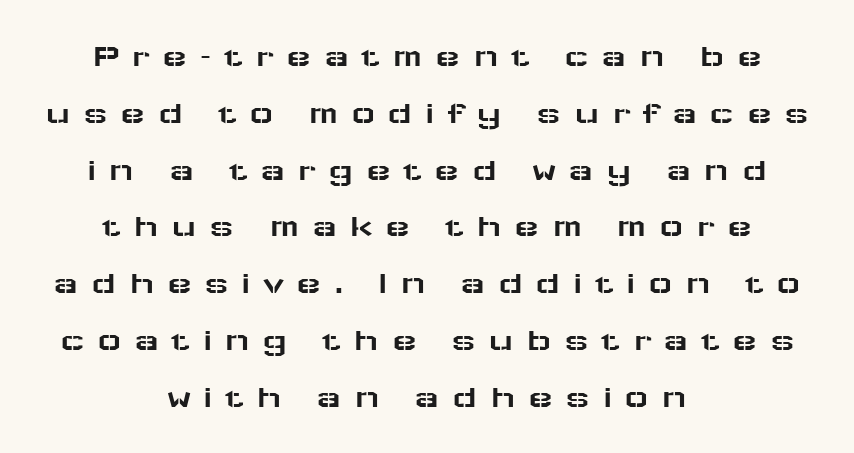
Q: Is the text italic (slanted)? A: No, it is upright.
Q: Is the typeface a serif or a sans-serif typeface? A: Sans-serif.
Q: Is the text underlined? A: No.
Q: How is the paragraph aligned? A: Centered.
Q: Is the spacing between letters normal or unusually wide? A: Unusually wide.
Q: Width (condensed, normal, or wide)? A: Wide.
Q: Stroke contrast? A: Low.
Q: x-height? A: Medium.
Q: Monospaced? A: No.
